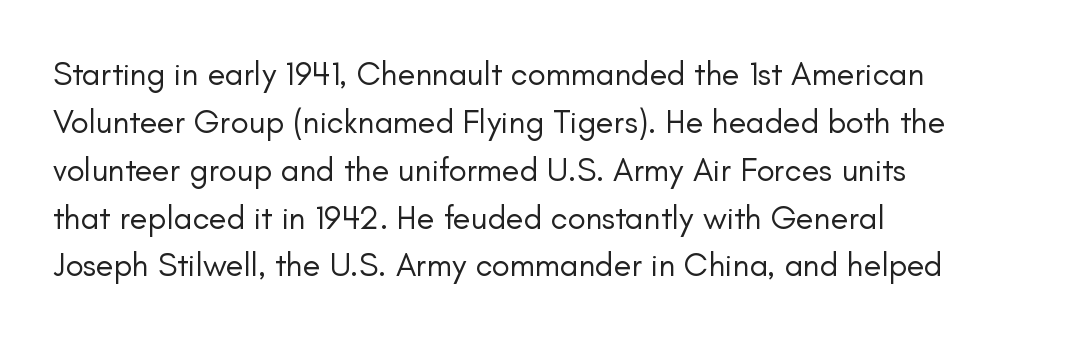
{"serif": "no", "italic": "no", "bold": "no", "weight": "regular", "width": "normal", "stroke_contrast": "low", "x_height": "small", "monospaced": "no", "underline": "no", "align": "left", "line_spacing": "normal", "line_spacing_ratio": 1.45, "letter_spacing": "normal", "letter_spacing_em": 0.0, "glyph_px": 33}
